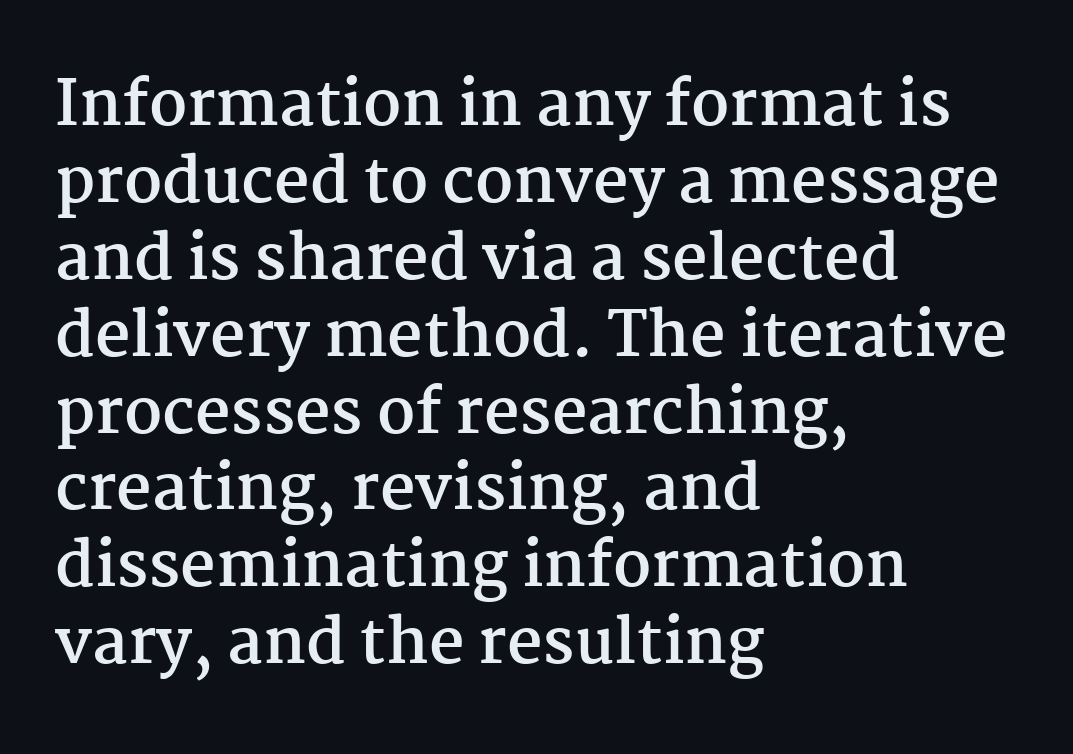
Is the type bold? Yes — the strokes are clearly thick and heavy. One-word summary of the alignment: left. Look at the tracking — it's just the regular setting, nothing added. This rendering employs a face with finishing strokes, i.e., a serif. You could not count columns in this text — the font is proportionally spaced.
